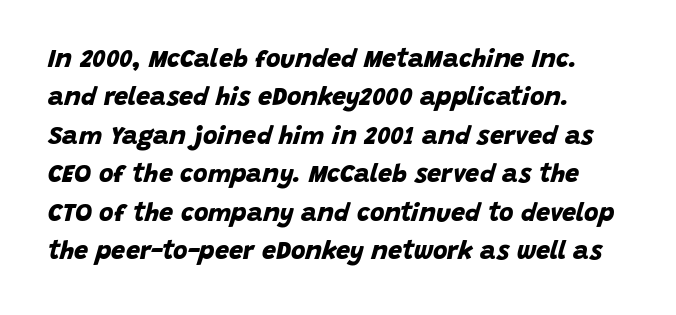
The image shows 25 px bold type; set left-aligned, normal line spacing (1.54x), normal letter spacing, not underlined.
